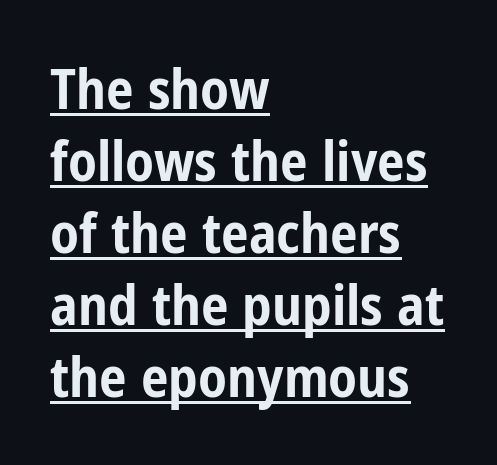
Each letter keeps its own natural width here, so spacing adapts to shape. A roman cut, with each character standing at attention. Somebody hit Ctrl+U on this one — the words are underlined. What's the leading like? Ordinary, nothing unusual. Does extra space separate the letters? No, they use regular spacing. No feet cap the strokes, marking this as sans-serif type.
